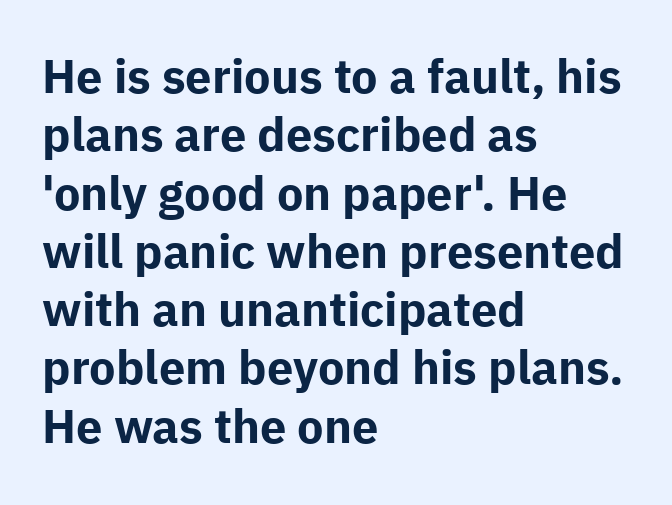
{"serif": "no", "italic": "no", "bold": "yes", "weight": "bold", "width": "normal", "stroke_contrast": "low", "x_height": "medium", "monospaced": "no", "underline": "no", "align": "left", "line_spacing_ratio": 1.24, "letter_spacing": "normal", "letter_spacing_em": 0.0, "glyph_px": 47}
